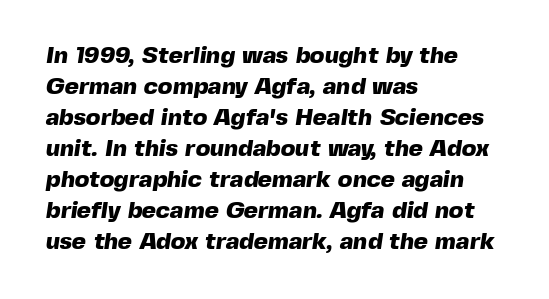
As a designer I'd log this as weight 700, bold. Short note: letters normally spaced. Leftover space on each line is placed entirely after the last word. The rendering uses a moderate line-height, typical for paragraphs. Unmarked baselines from the first word to the last.
